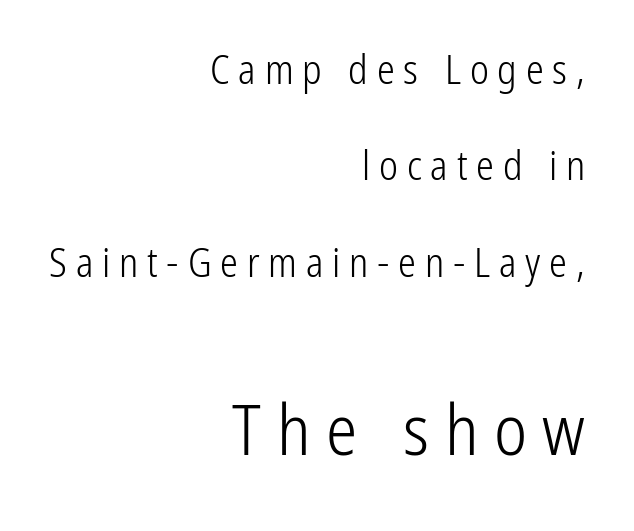
The image shows 70 px light, condensed sans-serif type, upright; set right-aligned, loose line spacing (2.41x), unusually wide letter spacing (+0.22 em), not underlined; the second (bottom) block is 1.75x larger; low stroke contrast and a medium x-height.
